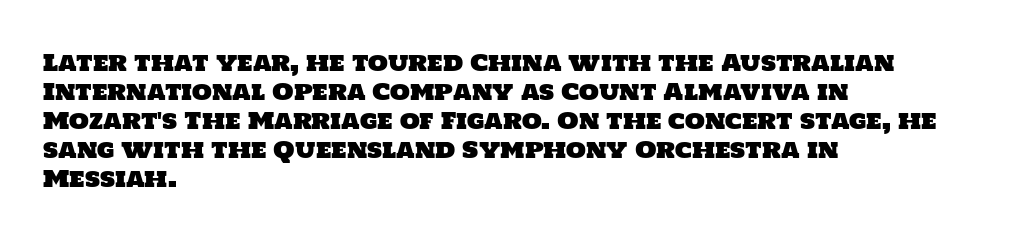
The image shows 23 px text type; set left-aligned, normal line spacing (1.26x), normal letter spacing, not underlined.
